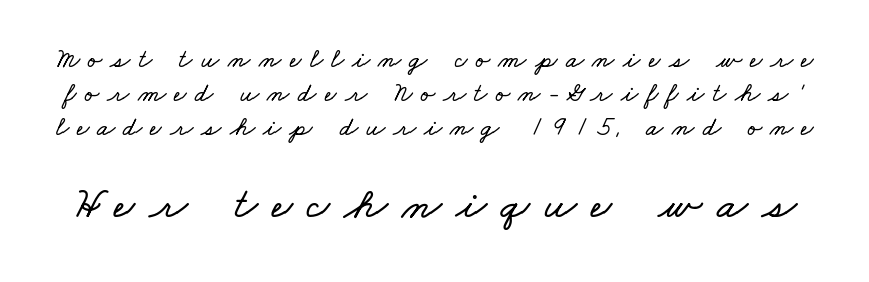
{"width": "wide", "stroke_contrast": "low", "x_height": "small", "monospaced": "no", "underline": "no", "line_spacing": "normal", "line_spacing_ratio": 1.3, "letter_spacing": "wide", "letter_spacing_em": 0.32, "larger_block": "second", "size_ratio": 1.73, "glyph_px": 45}
